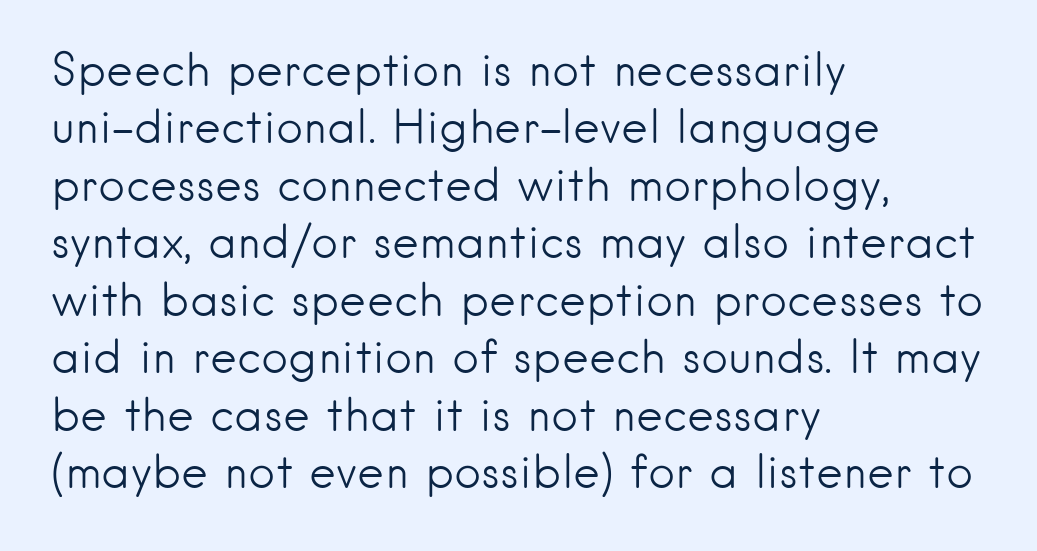
Q: Is the text bold? A: No.
Q: Is the text italic (slanted)? A: No, it is upright.
Q: Is the typeface a serif or a sans-serif typeface? A: Sans-serif.
Q: Is the text underlined? A: No.
Q: How is the paragraph aligned? A: Left-aligned.
Q: Is the spacing between letters normal or unusually wide? A: Normal.
Q: Is the spacing between lines tight, normal or loose? A: Normal.
Q: Width (condensed, normal, or wide)? A: Normal.
Q: Stroke contrast? A: Low.
Q: x-height? A: Small.
Q: Monospaced? A: No.
